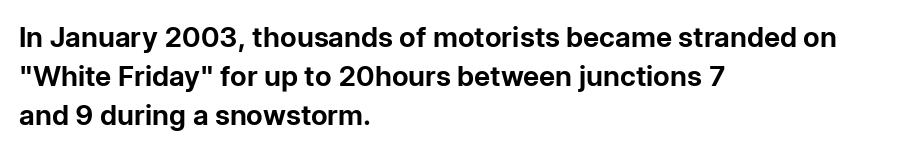
Q: Is the text bold? A: Yes.
Q: Is the text italic (slanted)? A: No, it is upright.
Q: Is the typeface a serif or a sans-serif typeface? A: Sans-serif.
Q: Is the text underlined? A: No.
Q: How is the paragraph aligned? A: Left-aligned.
Q: Is the spacing between letters normal or unusually wide? A: Normal.
Q: Is the spacing between lines tight, normal or loose? A: Normal.
Q: Width (condensed, normal, or wide)? A: Normal.
Q: Stroke contrast? A: Low.
Q: x-height? A: Medium.
Q: Monospaced? A: No.
